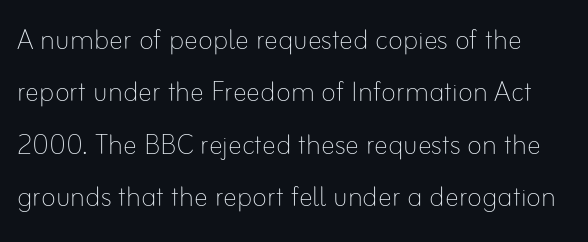
The image shows 35 px thin type, upright; set normal line spacing (1.5x), normal letter spacing, not underlined; low stroke contrast and a small x-height.
